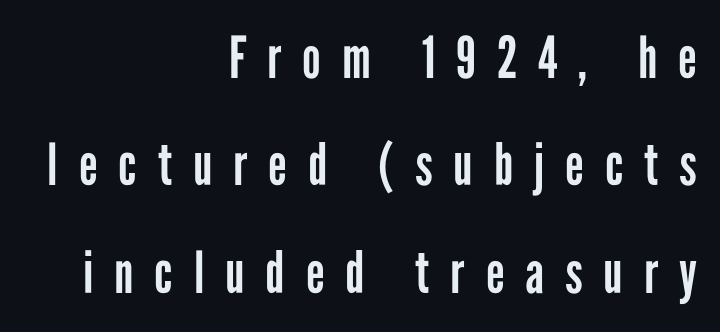
The image shows 58 px regular-weight, condensed sans-serif type, upright; set right-aligned, line spacing 1.85x, unusually wide letter spacing (+0.36 em), not underlined; low stroke contrast and a medium x-height.
